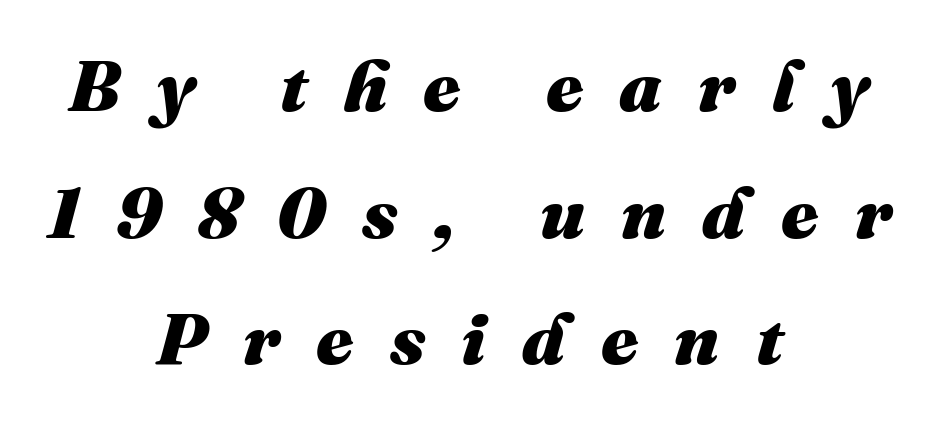
The image shows 72 px heavy type, italic (leaning right); set centered, line spacing 1.76x, unusually wide letter spacing (+0.5 em), not underlined; medium stroke contrast and a medium x-height.
